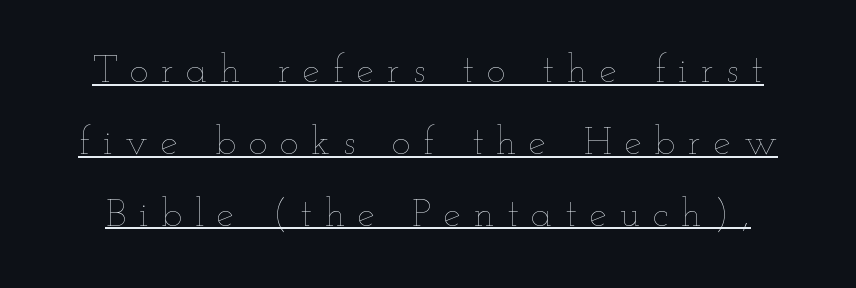
The tracking jumps out immediately: characters are airy and widely separated. Spacing verdict: proportional, widths tailored to each character. The font sits on the lighter half of the weight spectrum, regular included. The axis of the letterforms is exactly vertical. Glance below the letters and you will spot a drawn line.
